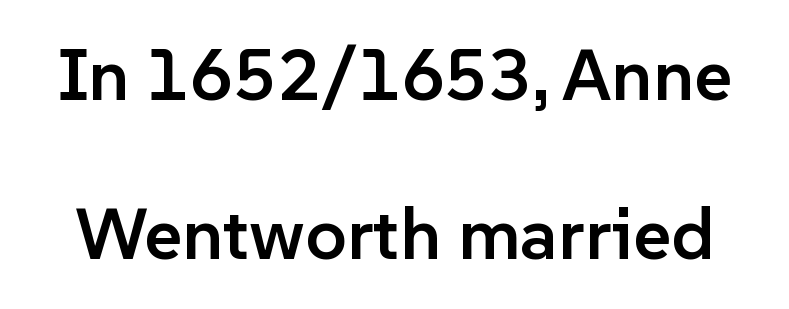
Q: Is the text bold? A: Semi-bold.
Q: Is the text italic (slanted)? A: No, it is upright.
Q: Is the typeface a serif or a sans-serif typeface? A: Sans-serif.
Q: Is the text underlined? A: No.
Q: Is the spacing between letters normal or unusually wide? A: Normal.
Q: Is the spacing between lines tight, normal or loose? A: Loose.
Q: Width (condensed, normal, or wide)? A: Normal.
Q: Stroke contrast? A: Low.
Q: x-height? A: Medium.
Q: Monospaced? A: No.
